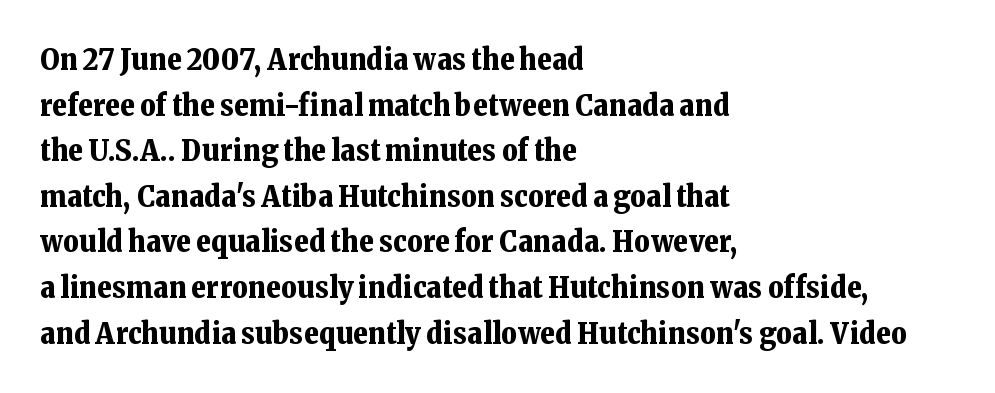
{"serif": "yes", "italic": "no", "bold": "yes", "weight": "bold", "width": "normal", "stroke_contrast": "low", "x_height": "medium", "monospaced": "no", "underline": "no", "align": "left", "line_spacing": "normal", "line_spacing_ratio": 1.52, "letter_spacing": "normal", "letter_spacing_em": 0.0, "glyph_px": 30}
